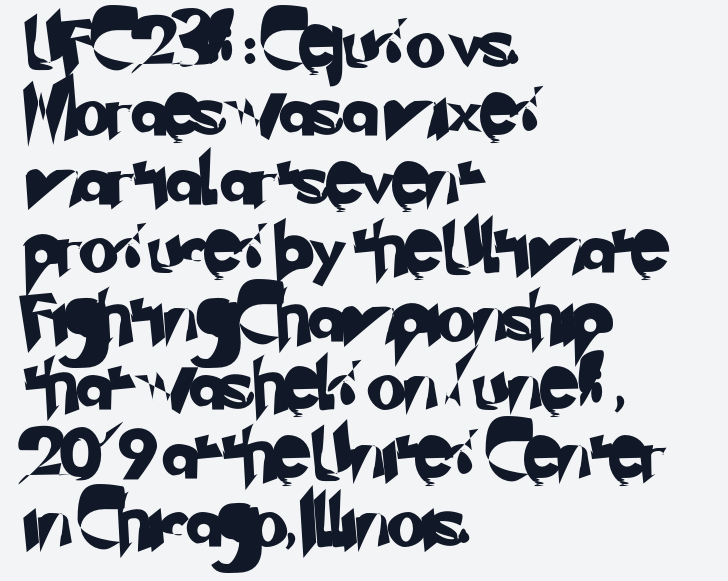
Q: Is the typeface a serif or a sans-serif typeface? A: Sans-serif.
Q: Is the text underlined? A: No.
Q: How is the paragraph aligned? A: Left-aligned.
Q: Is the spacing between letters normal or unusually wide? A: Normal.
Q: Is the spacing between lines tight, normal or loose? A: Normal.
Q: Width (condensed, normal, or wide)? A: Normal.
Q: Stroke contrast? A: Low.
Q: x-height? A: Small.
Q: Monospaced? A: No.
